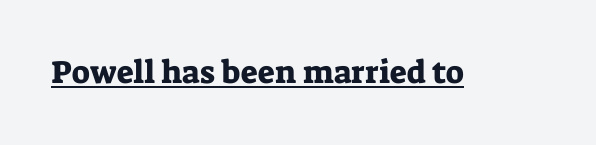
The image shows 32 px serif type, upright; set normal letter spacing, underlined; low stroke contrast and a medium x-height.
